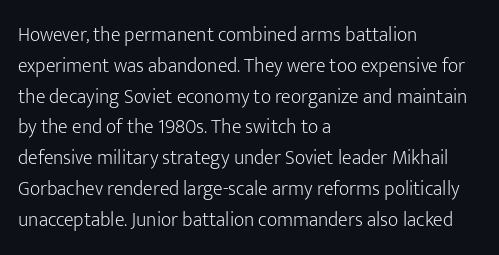
The image shows 20 px text type, upright; set left-aligned, normal line spacing (1.54x), normal letter spacing, not underlined.
